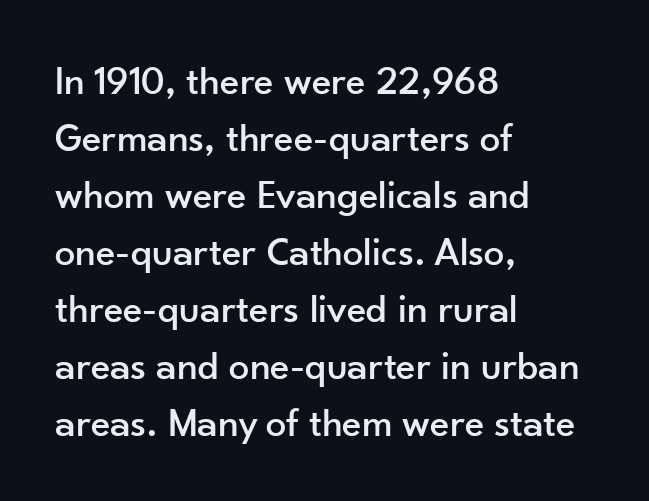
{"serif": "no", "italic": "no", "width": "normal", "stroke_contrast": "low", "x_height": "small", "monospaced": "no", "underline": "no", "align": "left", "line_spacing": "normal", "line_spacing_ratio": 1.39, "letter_spacing": "normal", "letter_spacing_em": 0.0, "glyph_px": 41}
